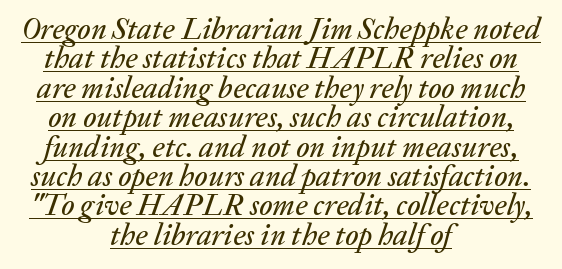
These lines keep a tight, regular rhythm from letter to letter. Looks like regular typesetting: each glyph gets only the width it needs. The designer dialed line spacing down below the default. The font's italic variant was chosen for this text.
